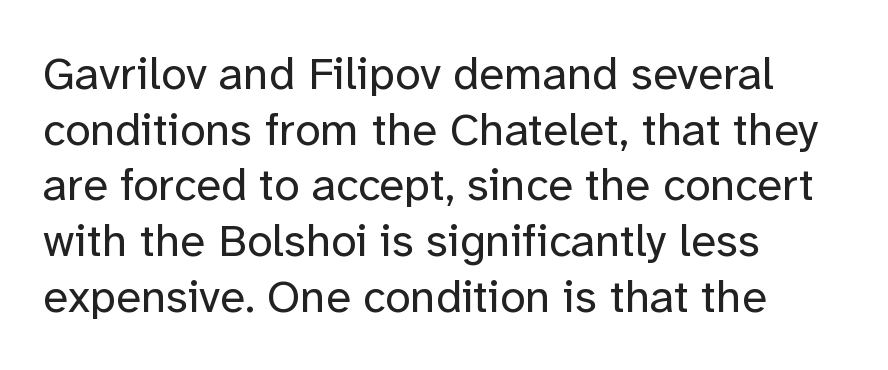
{"serif": "no", "italic": "no", "bold": "no", "weight": "regular", "width": "normal", "stroke_contrast": "low", "x_height": "medium", "monospaced": "no", "underline": "no", "align": "left", "line_spacing_ratio": 1.21, "letter_spacing": "normal", "letter_spacing_em": 0.0, "glyph_px": 46}
